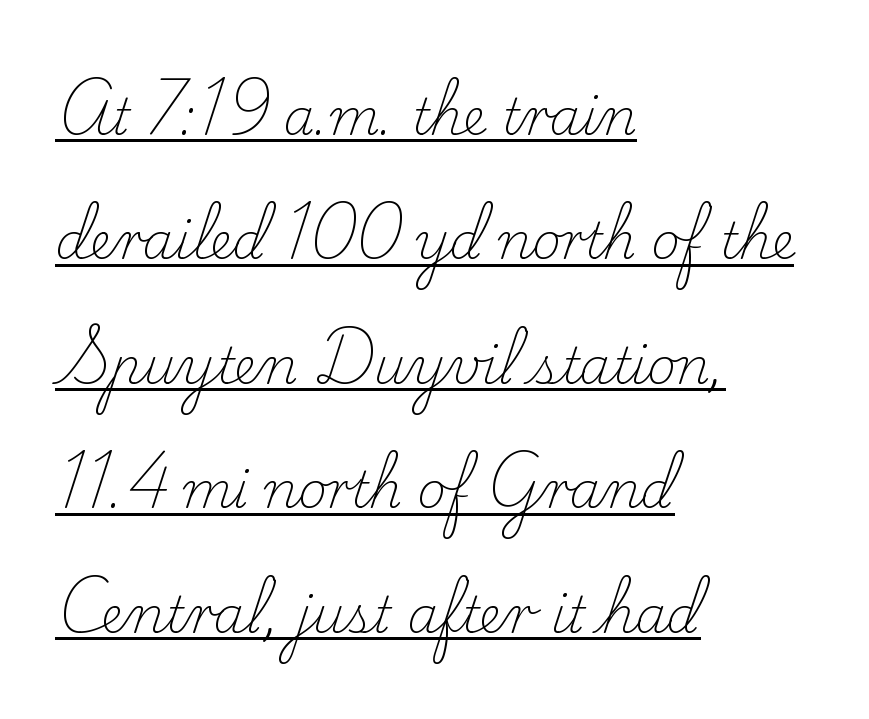
Observe the ordinary spacing: letters are neighbours, not strangers. Each letter keeps its own natural width here, so spacing adapts to shape. Short and long lines alike share a common starting point at left. Weight: in the light-to-regular range.
